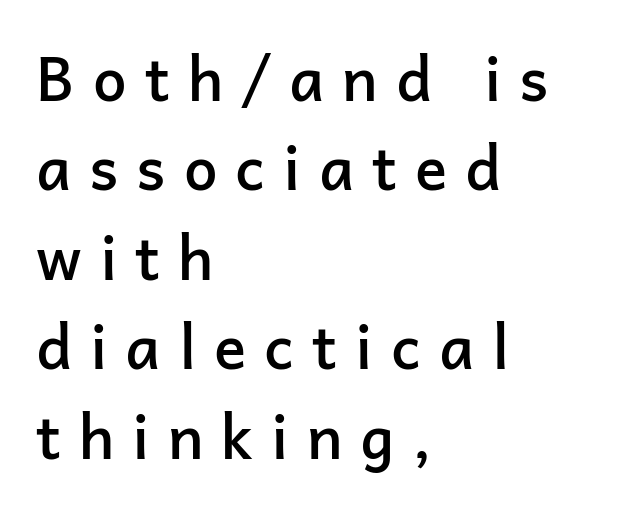
The image shows 60 px semibold sans-serif type, upright; set left-aligned, normal line spacing (1.49x), unusually wide letter spacing (+0.3 em), not underlined; low stroke contrast and a medium x-height.
